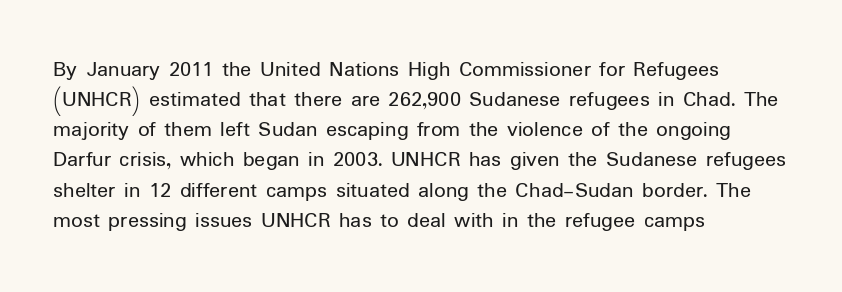
The image shows 23 px text type, upright; set left-aligned, normal line spacing (1.31x), normal letter spacing, not underlined.
